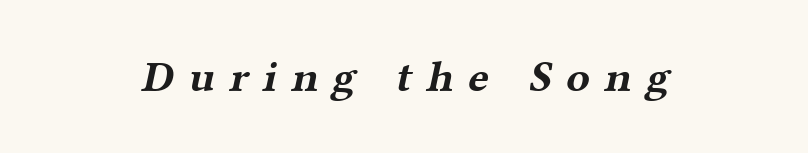
The image shows 44 px bold, wide serif type; set centered, unusually wide letter spacing (+0.33 em), not underlined; medium stroke contrast and a medium x-height.
